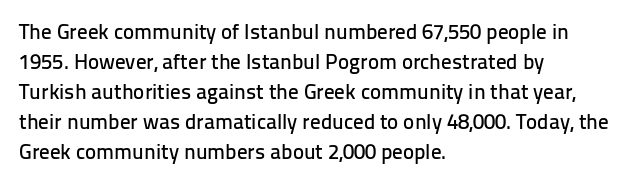
The image shows 21 px text type, upright; set left-aligned, normal line spacing (1.43x), normal letter spacing, not underlined.
